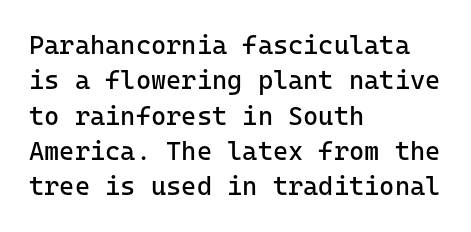
Vertically, the passage feels balanced, rows spaced as you'd expect. No italicization has been applied; the sample stays upright. A bare baseline throughout the passage. Think standard paragraph weight, or any step lighter than that.
